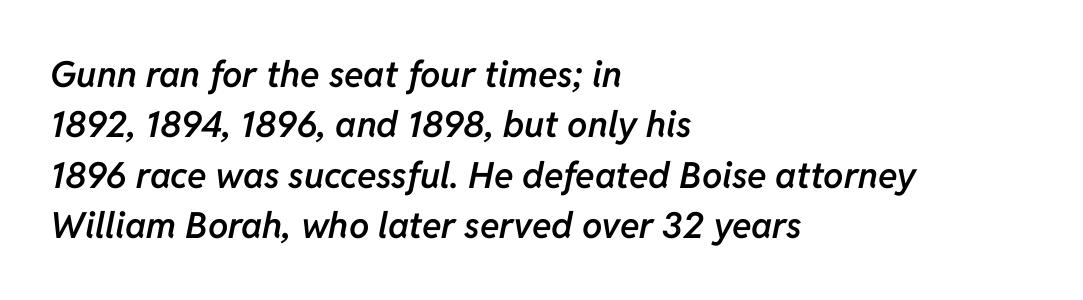
Do the characters align in a grid? No, the font is proportional. The baseline area is clear. Notice how the stems are inclined rather than vertical — that's the hallmark of italics. Vertical spacing — default. This rendering uses left alignment, leaving the right contour irregular.
